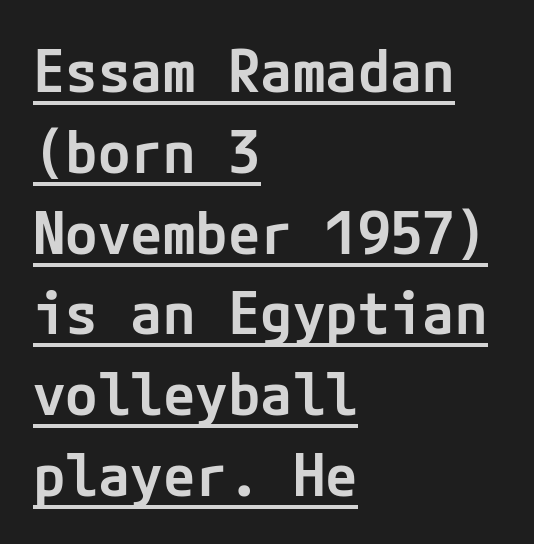
Q: Is the text bold? A: Semi-bold.
Q: Is the text italic (slanted)? A: No, it is upright.
Q: Is the typeface a serif or a sans-serif typeface? A: Sans-serif.
Q: Is the text underlined? A: Yes.
Q: How is the paragraph aligned? A: Left-aligned.
Q: Is the spacing between letters normal or unusually wide? A: Normal.
Q: Is the spacing between lines tight, normal or loose? A: Normal.
Q: Width (condensed, normal, or wide)? A: Normal.
Q: Stroke contrast? A: Low.
Q: x-height? A: Medium.
